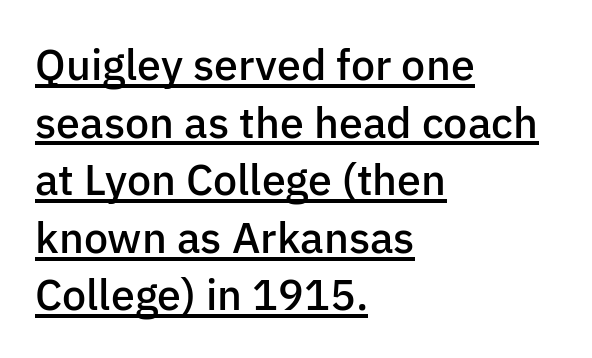
{"serif": "no", "italic": "no", "bold": "semi", "weight": "semibold", "width": "normal", "stroke_contrast": "low", "x_height": "medium", "monospaced": "no", "underline": "yes", "align": "left", "line_spacing": "normal", "line_spacing_ratio": 1.34, "letter_spacing": "normal", "letter_spacing_em": 0.0, "glyph_px": 43}
